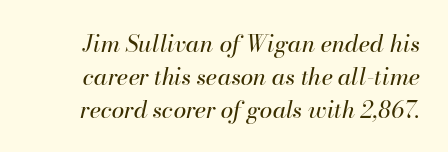
The image shows 23 px text type, italic (leaning right); set normal line spacing (1.44x), normal letter spacing, not underlined.
